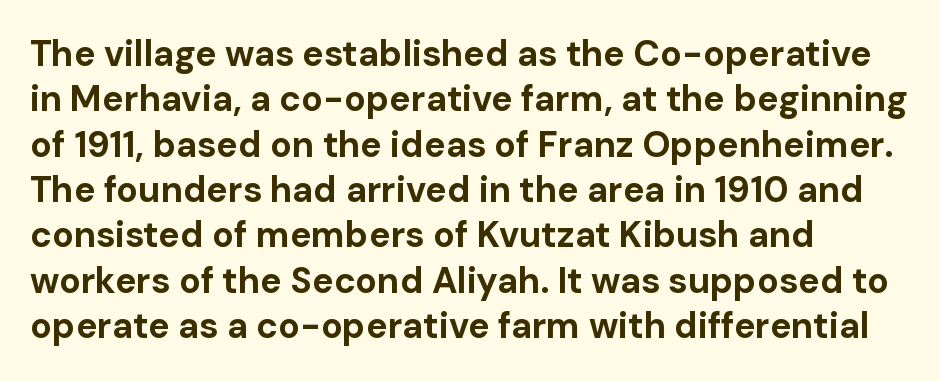
{"serif": "no", "italic": "no", "bold": "yes", "weight": "bold", "width": "normal", "stroke_contrast": "low", "x_height": "medium", "monospaced": "no", "underline": "no", "align": "left", "line_spacing": "normal", "line_spacing_ratio": 1.26, "letter_spacing": "normal", "letter_spacing_em": 0.0, "glyph_px": 36}
